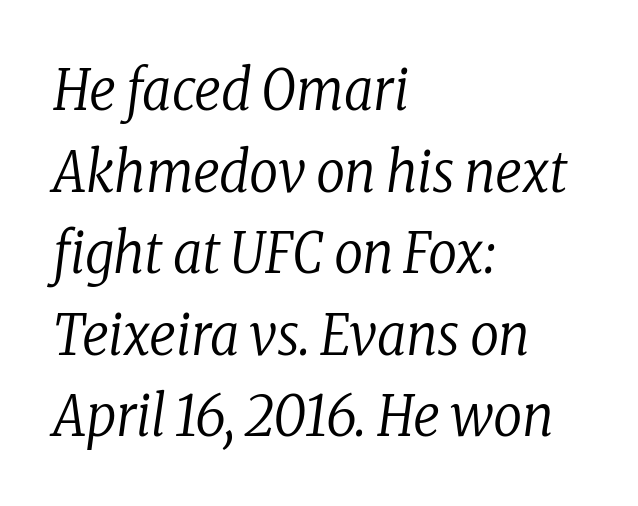
{"serif": "yes", "italic": "yes", "lean": "right", "slant_degrees": 8, "bold": "no", "weight": "regular", "width": "condensed", "stroke_contrast": "low", "x_height": "medium", "monospaced": "no", "underline": "no", "align": "left", "line_spacing": "normal", "line_spacing_ratio": 1.43, "letter_spacing": "normal", "letter_spacing_em": 0.0, "glyph_px": 57}
